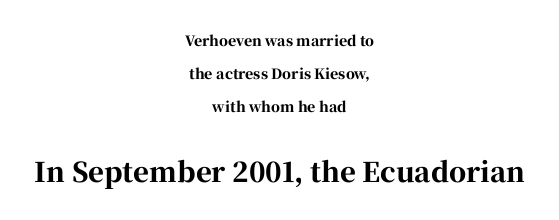
Q: Is the text bold? A: Yes.
Q: Is the text italic (slanted)? A: No, it is upright.
Q: Is the text underlined? A: No.
Q: How is the paragraph aligned? A: Centered.
Q: Is the spacing between letters normal or unusually wide? A: Normal.
Q: Is the spacing between lines tight, normal or loose? A: Loose.
Q: Which block of text is set in a larger size, the first (top) or the second (bottom)? A: The second (bottom) one.
